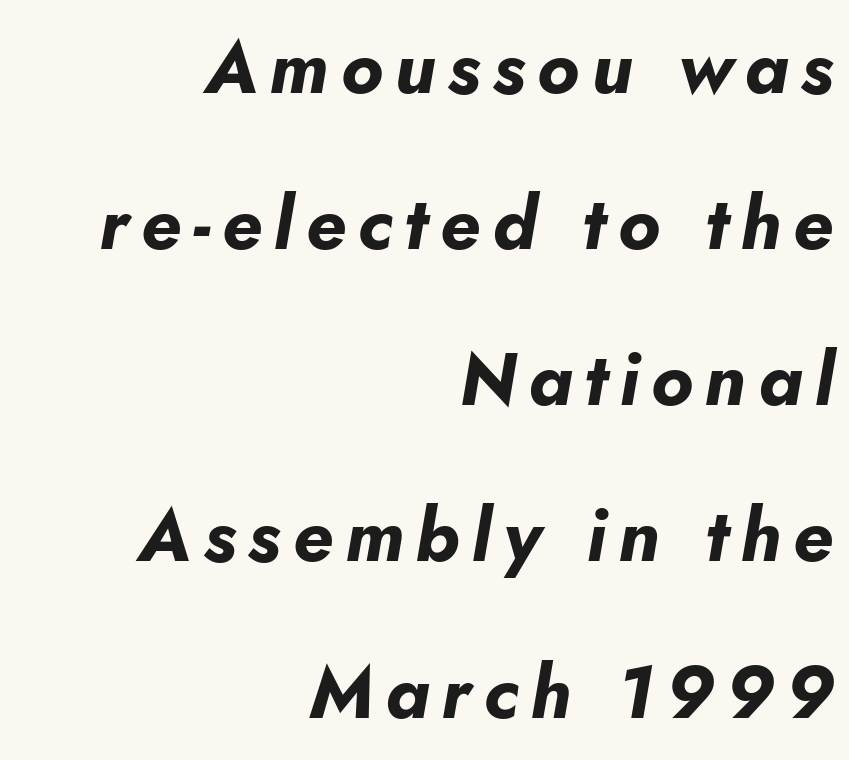
Q: Is the text bold? A: Yes.
Q: Is the text italic (slanted)? A: Yes, it leans right by about 10 degrees.
Q: Is the text underlined? A: No.
Q: How is the paragraph aligned? A: Right-aligned.
Q: Is the spacing between lines tight, normal or loose? A: Loose.
Q: Width (condensed, normal, or wide)? A: Normal.
Q: Stroke contrast? A: Low.
Q: x-height? A: Small.
Q: Monospaced? A: No.
